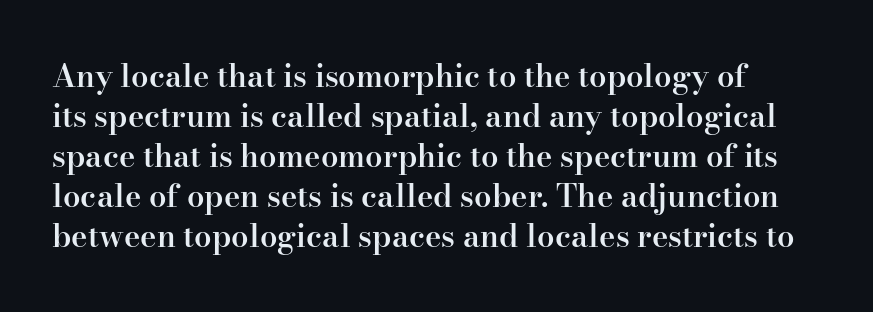
The image shows 31 px semibold serif type, upright; set normal line spacing (1.29x), normal letter spacing, not underlined; high stroke contrast and a small x-height.
